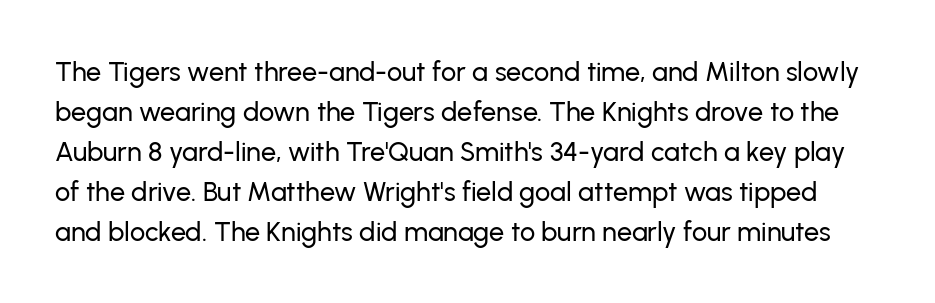
The gap between lines stays unmarked. The face used here is rendered with its standard letterfit. The vertical gap from one line to the next is medium. This is roman type, the default non-slanted kind.
